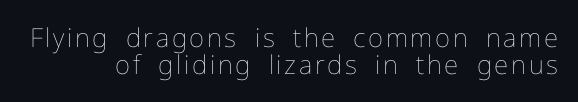
Q: Is the text bold? A: No.
Q: Is the text italic (slanted)? A: No, it is upright.
Q: Is the text underlined? A: No.
Q: Is the spacing between lines tight, normal or loose? A: Tight.
